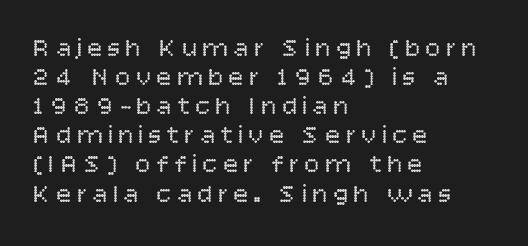
The image shows 26 px text type, upright; set left-aligned, tight line spacing (1.12x), not underlined.
